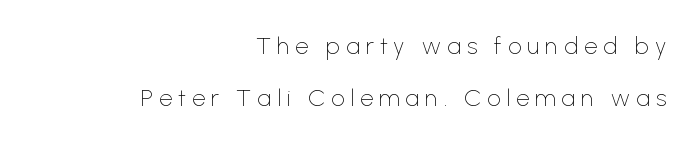
Q: Is the text bold? A: No.
Q: Is the text italic (slanted)? A: No, it is upright.
Q: Is the text underlined? A: No.
Q: How is the paragraph aligned? A: Right-aligned.
Q: Is the spacing between letters normal or unusually wide? A: Unusually wide.
Q: Is the spacing between lines tight, normal or loose? A: Loose.
